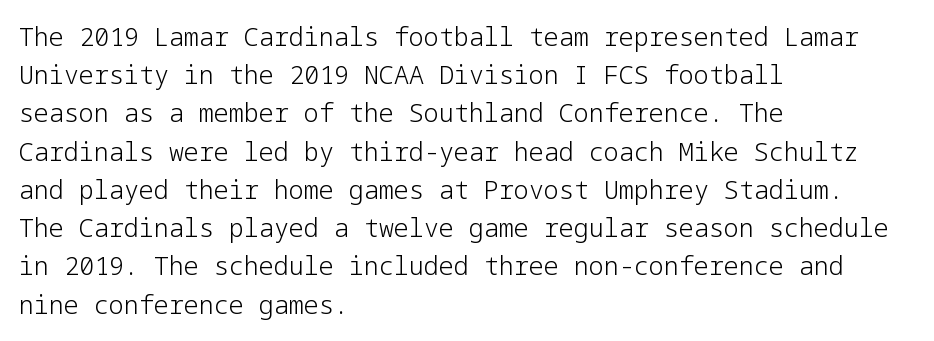
The image shows 25 px text type, upright; set left-aligned, normal line spacing (1.53x), normal letter spacing, not underlined.
